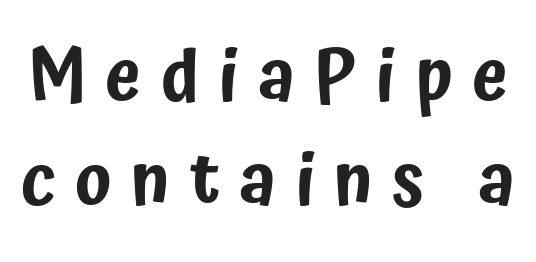
{"serif": "no", "italic": "no", "width": "condensed", "stroke_contrast": "low", "x_height": "medium", "monospaced": "no", "underline": "no", "line_spacing": "normal", "line_spacing_ratio": 1.44, "letter_spacing": "wide", "letter_spacing_em": 0.27, "glyph_px": 72}
